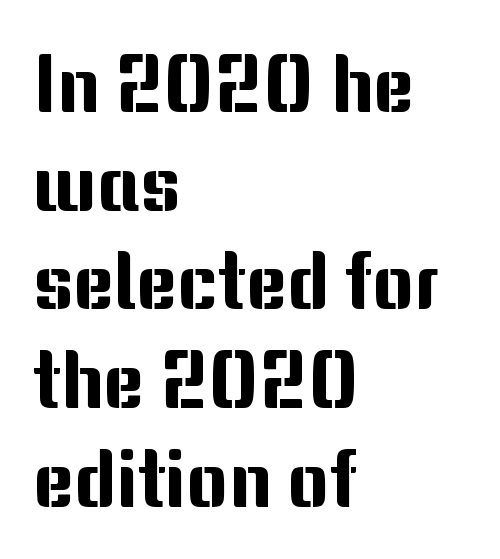
The image shows 79 px sans-serif type, upright; set left-aligned, normal line spacing (1.25x), normal letter spacing, not underlined; medium stroke contrast and a medium x-height.
